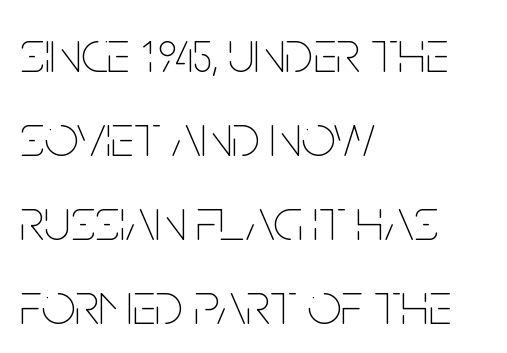
The image shows 60 px thin, condensed type, upright; set left-aligned, normal line spacing (1.4x), normal letter spacing, not underlined; low stroke contrast and a large x-height.
